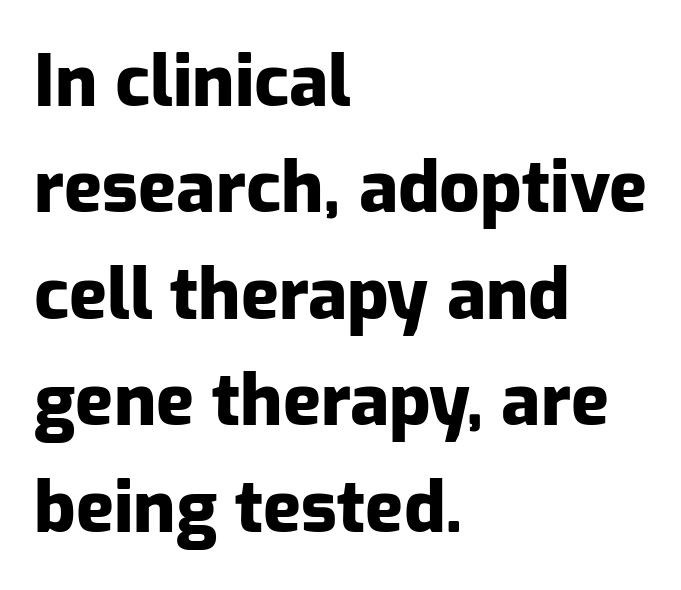
The image shows 71 px heavy sans-serif type, upright; set left-aligned, normal line spacing (1.5x), normal letter spacing, not underlined; low stroke contrast and a medium x-height.
